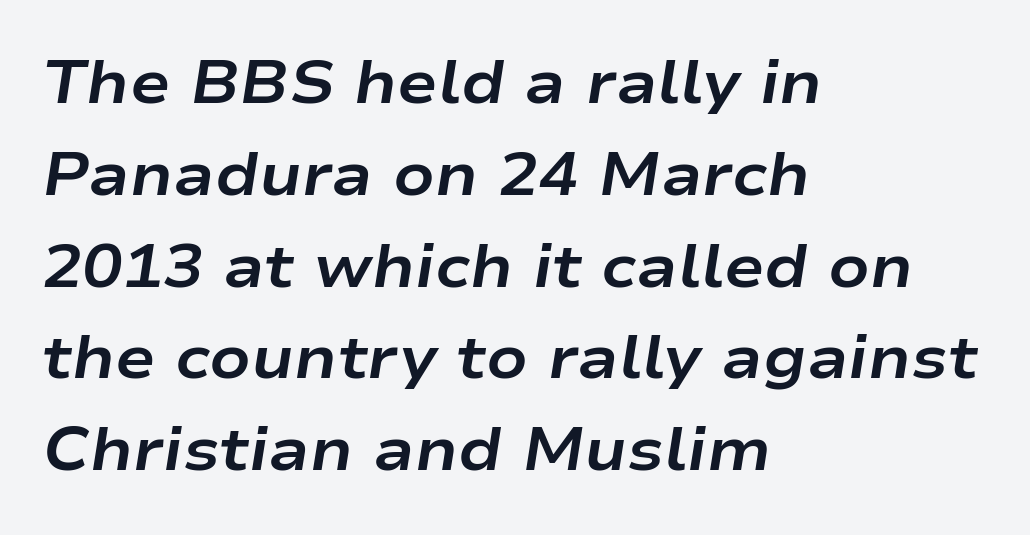
Is there much room between lines? A standard amount, neither cramped nor airy. This is heavy type, rendered in bold. The passage shown is typed in a proportional face where columns would drift. Yep, that's italic — everything's leaning.
